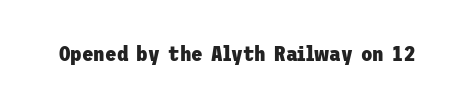
The letterforms sit shoulder to shoulder at normal distance. These lines were composed using upright roman letters. Check the space under the baseline: it is left empty. The sample has been set heavy, in full bold.
